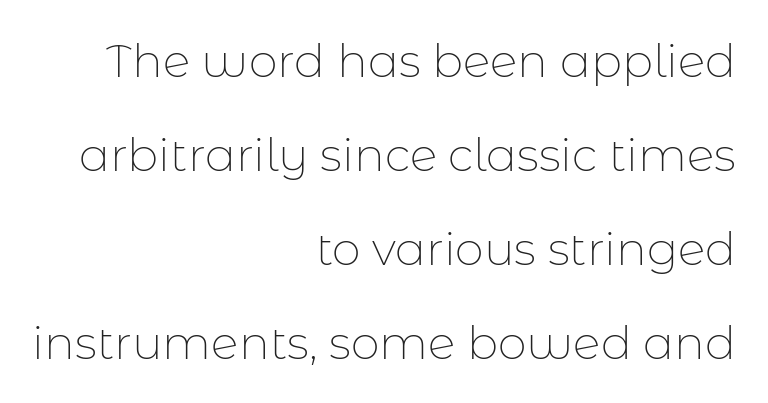
{"serif": "no", "italic": "no", "bold": "no", "weight": "thin", "width": "normal", "stroke_contrast": "low", "x_height": "medium", "monospaced": "no", "underline": "no", "align": "right", "line_spacing": "loose", "line_spacing_ratio": 2.04, "letter_spacing": "normal", "letter_spacing_em": 0.0, "glyph_px": 46}
